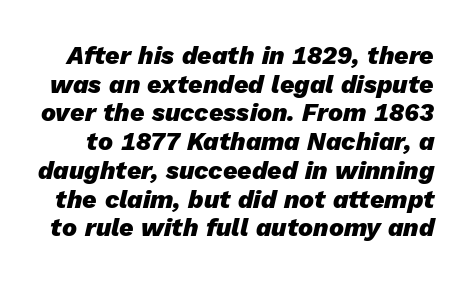
On the weight axis this lands at bold, roughly 700. Inter-character spacing is left at the font's built-in metrics. Underline: absent. Style check: oblique.
